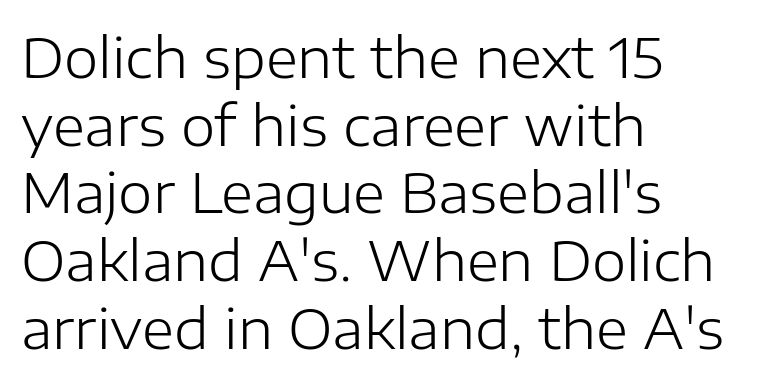
Q: Is the text bold? A: No.
Q: Is the text italic (slanted)? A: No, it is upright.
Q: Is the typeface a serif or a sans-serif typeface? A: Sans-serif.
Q: Is the text underlined? A: No.
Q: How is the paragraph aligned? A: Left-aligned.
Q: Is the spacing between letters normal or unusually wide? A: Normal.
Q: Width (condensed, normal, or wide)? A: Normal.
Q: Stroke contrast? A: Low.
Q: x-height? A: Medium.
Q: Monospaced? A: No.
